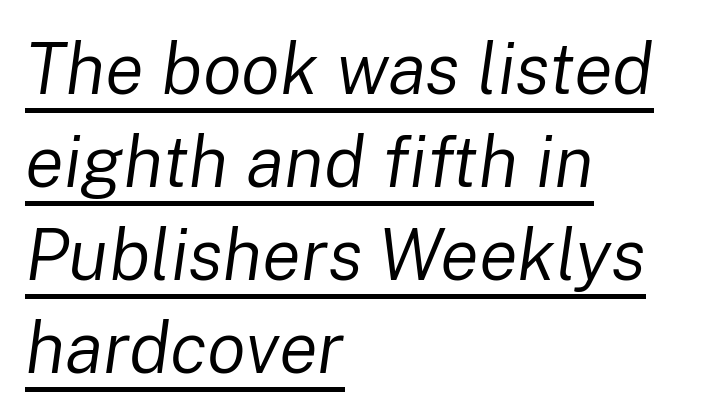
{"italic": "yes", "lean": "right", "slant_degrees": 8, "bold": "no", "weight": "regular", "width": "normal", "stroke_contrast": "low", "x_height": "medium", "monospaced": "no", "underline": "yes", "align": "left", "line_spacing": "normal", "line_spacing_ratio": 1.29, "letter_spacing": "normal", "letter_spacing_em": 0.0, "glyph_px": 72}
